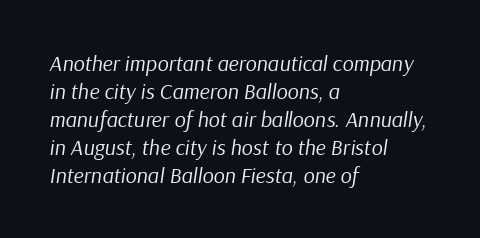
This reads as an unemphasized weight, regular at the heaviest. The gaps between neighbouring characters are ordinary and unremarkable. Regular leading. Each line starts at the same left margin while the right side varies. Emphasis-style slanted type is in use. Clear beneath every line of the passage.
